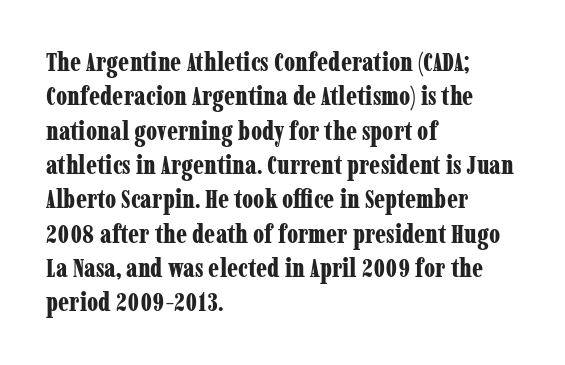
The image shows 26 px bold type, upright; set left-aligned, normal line spacing (1.32x), normal letter spacing, not underlined.
